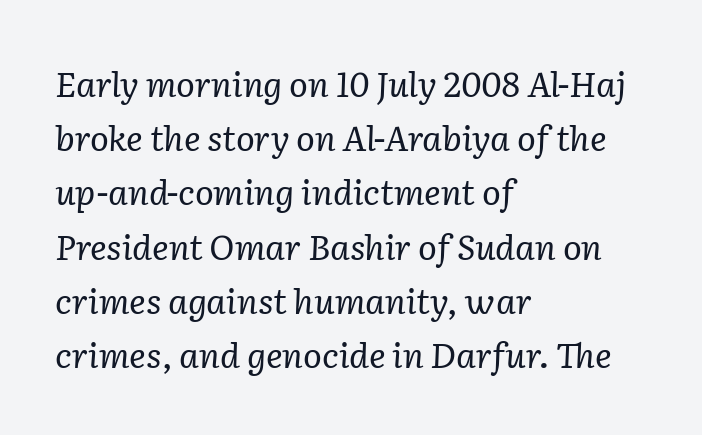
The image shows 35 px regular-weight serif type, italic (leaning right); set left-aligned, normal line spacing (1.55x), normal letter spacing, not underlined; low stroke contrast and a medium x-height.
